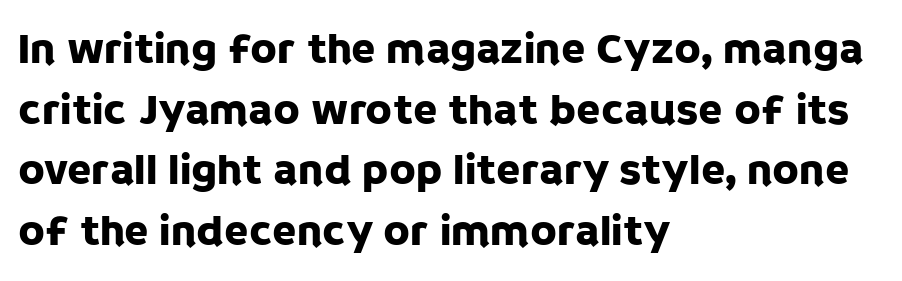
Designer's note — italics off, roman on. Character widths vary here, with narrow letters taking less room than wide ones. Lines of text with bare space underneath. The type is set solid horizontally, with unmodified tracking.
